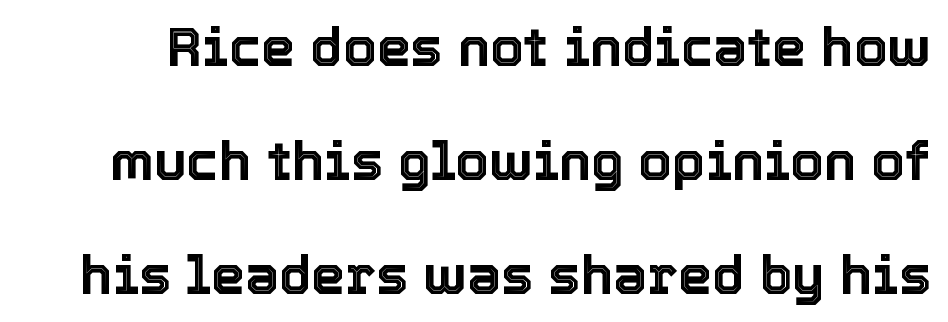
The image shows 54 px text type, upright; set loose line spacing (2.11x), normal letter spacing, not underlined; a medium x-height.
